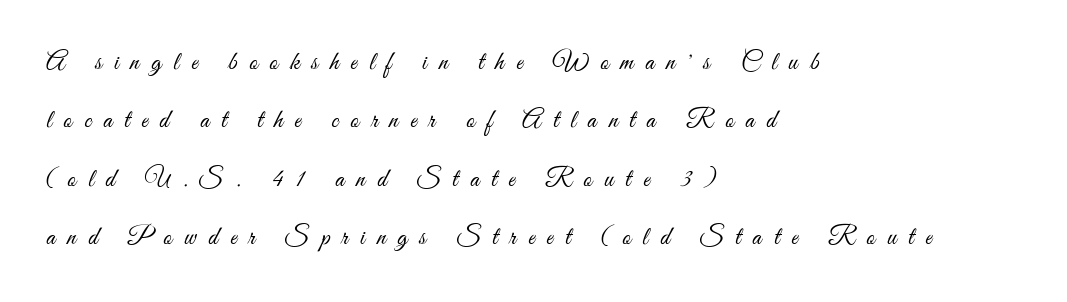
The image shows 26 px text type; set left-aligned, loose line spacing (2.25x), unusually wide letter spacing (+0.46 em), not underlined.
